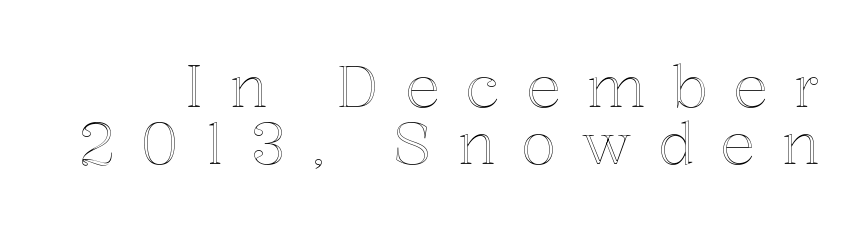
{"italic": "no", "width": "normal", "x_height": "medium", "monospaced": "no", "underline": "no", "line_spacing": "tight", "line_spacing_ratio": 0.99, "letter_spacing": "wide", "letter_spacing_em": 0.44, "glyph_px": 58}
